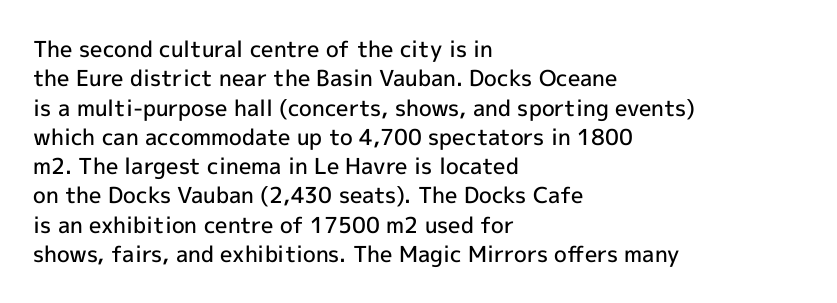
{"italic": "no", "bold": "semi", "underline": "no", "align": "left", "line_spacing": "normal", "line_spacing_ratio": 1.33, "letter_spacing": "normal", "letter_spacing_em": 0.0, "glyph_px": 22}
